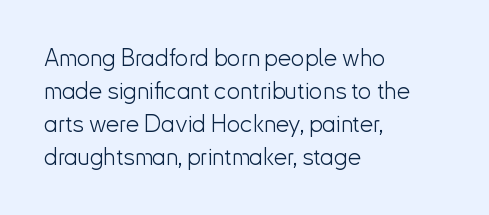
Q: Is the text bold? A: No.
Q: Is the text italic (slanted)? A: No, it is upright.
Q: Is the text underlined? A: No.
Q: How is the paragraph aligned? A: Left-aligned.
Q: Is the spacing between letters normal or unusually wide? A: Normal.
Q: Is the spacing between lines tight, normal or loose? A: Normal.
